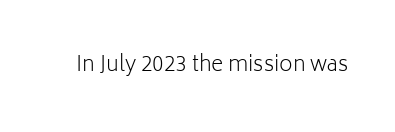
The image shows 21 px text type, upright; set normal letter spacing, not underlined.
